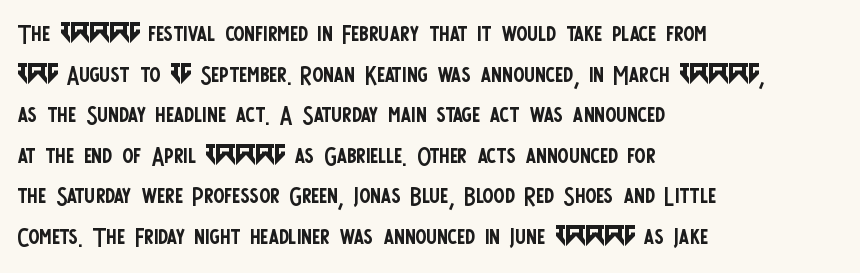
The image shows 33 px regular-weight, condensed sans-serif type, upright; set left-aligned, line spacing 1.23x, normal letter spacing, not underlined; low stroke contrast and a large x-height.
